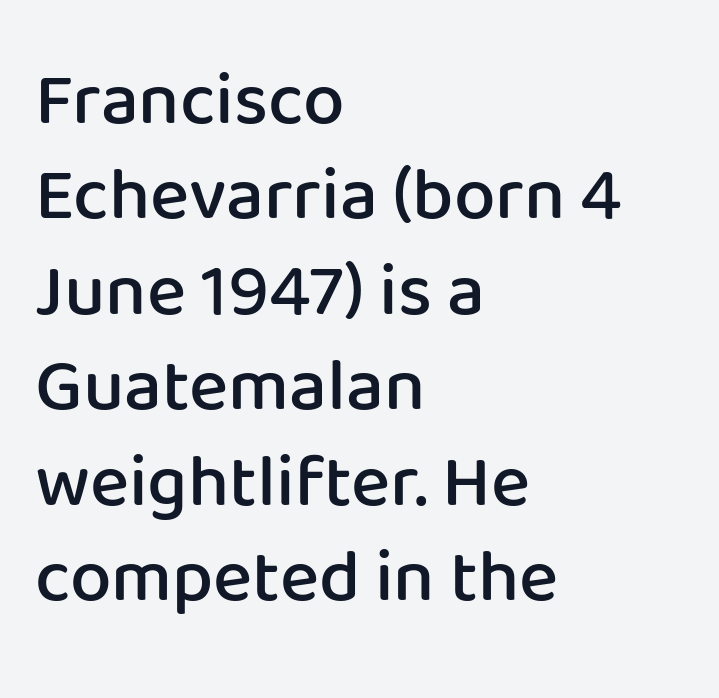
The image shows 74 px semibold sans-serif type, upright; set left-aligned, normal line spacing (1.29x), normal letter spacing, not underlined; low stroke contrast and a medium x-height.
